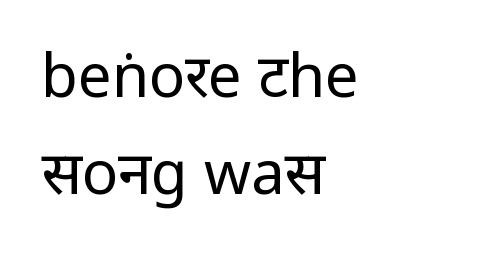
{"serif": "no", "italic": "no", "bold": "no", "weight": "regular", "width": "condensed", "stroke_contrast": "low", "underline": "no", "align": "left", "line_spacing": "normal", "line_spacing_ratio": 1.62, "letter_spacing": "normal", "letter_spacing_em": 0.0, "glyph_px": 60}
